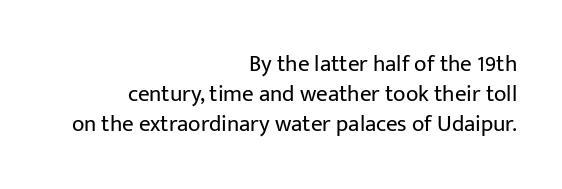
Q: Is the text bold? A: No.
Q: Is the text italic (slanted)? A: No, it is upright.
Q: Is the text underlined? A: No.
Q: How is the paragraph aligned? A: Right-aligned.
Q: Is the spacing between letters normal or unusually wide? A: Normal.
Q: Is the spacing between lines tight, normal or loose? A: Normal.
